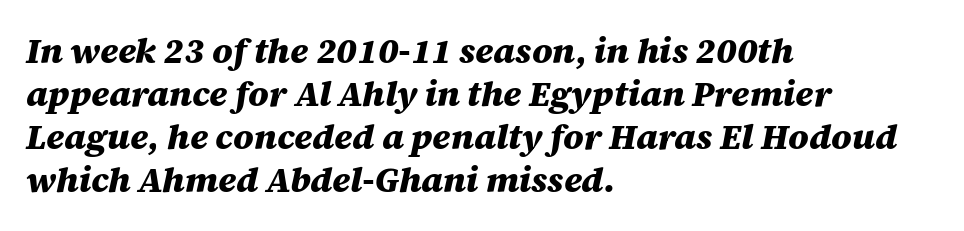
The image shows 35 px heavy type, italic (leaning right); set left-aligned, line spacing 1.23x, normal letter spacing, not underlined; medium stroke contrast and a large x-height.
